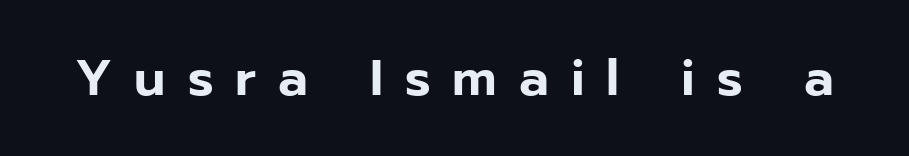
The image shows 51 px sans-serif type, upright; set unusually wide letter spacing (+0.43 em), not underlined; low stroke contrast and a medium x-height.
